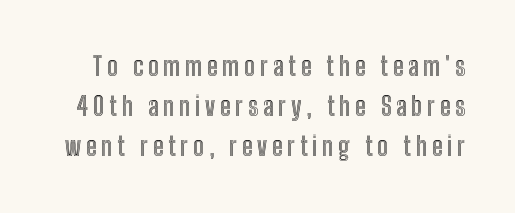
{"italic": "no", "underline": "no", "line_spacing": "normal", "line_spacing_ratio": 1.54, "glyph_px": 26}
